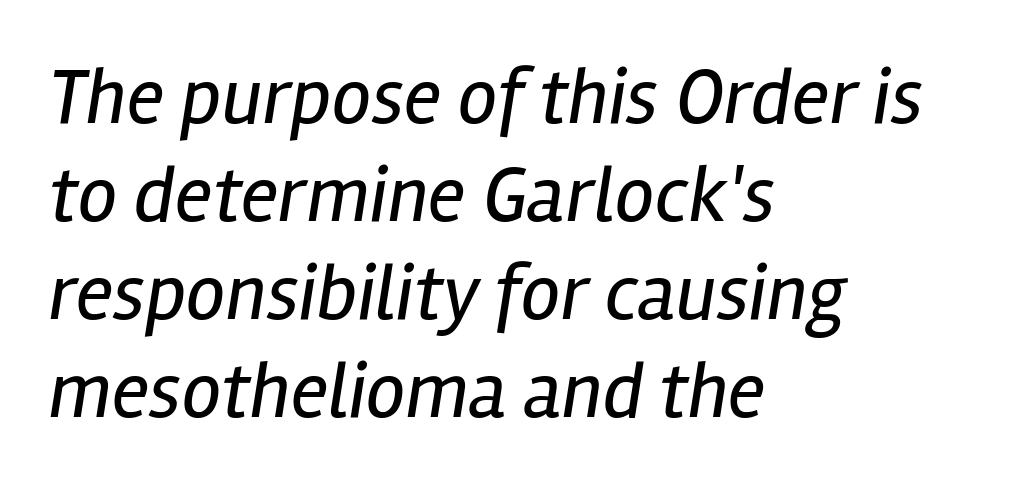
Q: Is the text bold? A: No.
Q: Is the text italic (slanted)? A: Yes, it leans right by about 12 degrees.
Q: Is the text underlined? A: No.
Q: How is the paragraph aligned? A: Left-aligned.
Q: Is the spacing between letters normal or unusually wide? A: Normal.
Q: Width (condensed, normal, or wide)? A: Condensed.
Q: Stroke contrast? A: Low.
Q: x-height? A: Medium.
Q: Monospaced? A: No.
